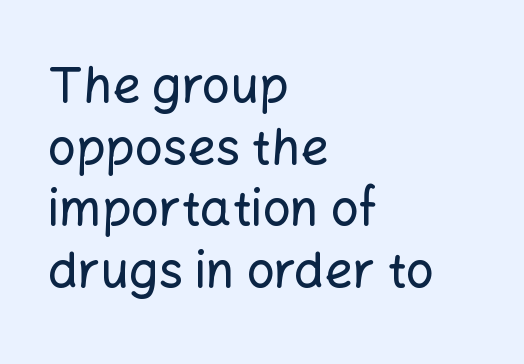
The image shows 49 px sans-serif type, upright; set left-aligned, normal line spacing (1.26x), normal letter spacing, not underlined; low stroke contrast and a medium x-height.
